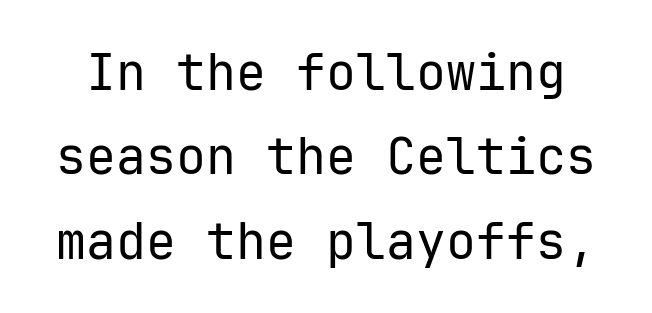
The image shows 50 px regular-weight sans-serif type, upright, monospaced; set normal line spacing (1.69x), normal letter spacing, not underlined; low stroke contrast and a medium x-height.
